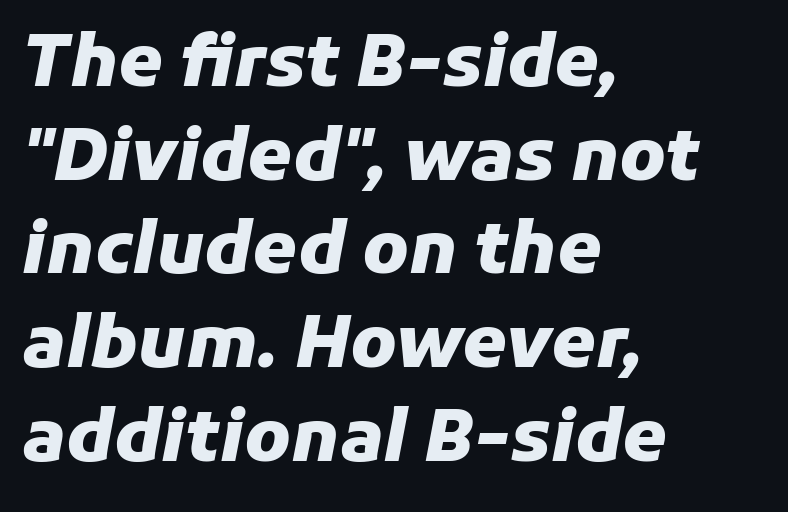
{"italic": "yes", "lean": "right", "slant_degrees": 11, "bold": "yes", "weight": "heavy", "width": "normal", "stroke_contrast": "low", "x_height": "medium", "monospaced": "no", "underline": "no", "align": "left", "line_spacing": "normal", "line_spacing_ratio": 1.32, "letter_spacing": "normal", "letter_spacing_em": 0.0, "glyph_px": 71}
